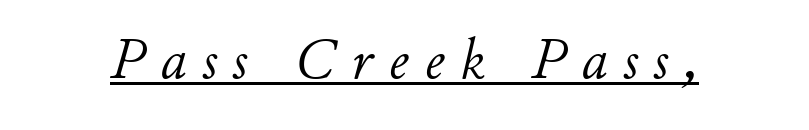
This sample carries an underscore along the baseline area. Observe the wide spacing: letters keep a clear distance from each other. Weight: regular or lighter. The whole block is typeset with a tilt.
